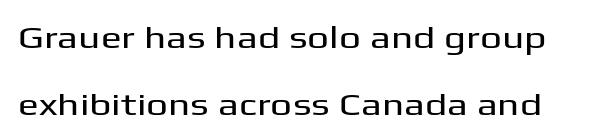
Q: Is the text italic (slanted)? A: No, it is upright.
Q: Is the typeface a serif or a sans-serif typeface? A: Sans-serif.
Q: Is the text underlined? A: No.
Q: Is the spacing between letters normal or unusually wide? A: Normal.
Q: Is the spacing between lines tight, normal or loose? A: Loose.
Q: Width (condensed, normal, or wide)? A: Wide.
Q: Stroke contrast? A: Medium.
Q: x-height? A: Medium.
Q: Monospaced? A: No.
